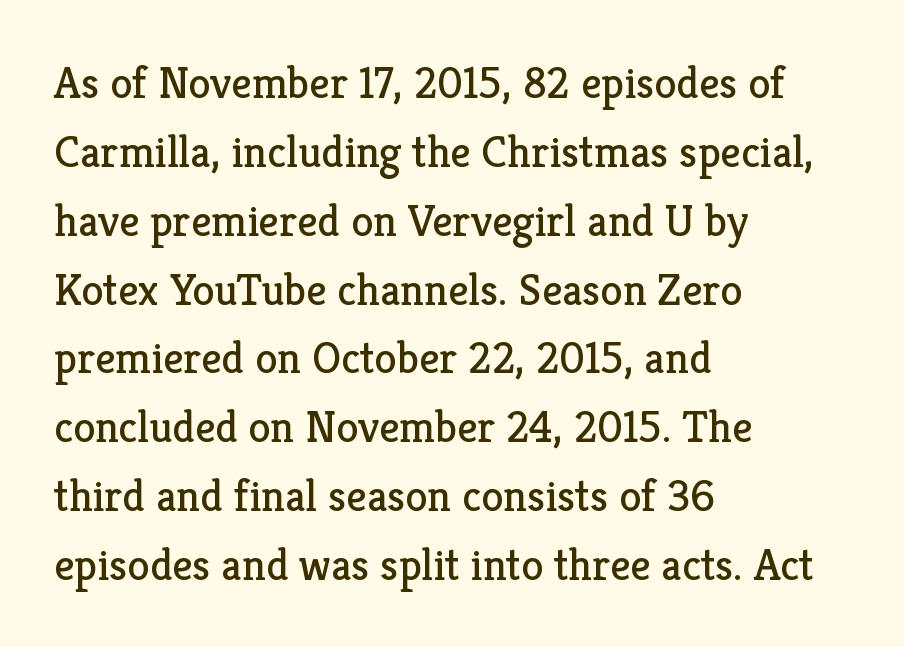
These lines sit exactly where default settings would place them. Honestly, there is no underline to notice here at all. The passage shown is typed in a proportional face where columns would drift. The strokes carry an ordinary text weight at most. The type sits square on the baseline with zero lean.
